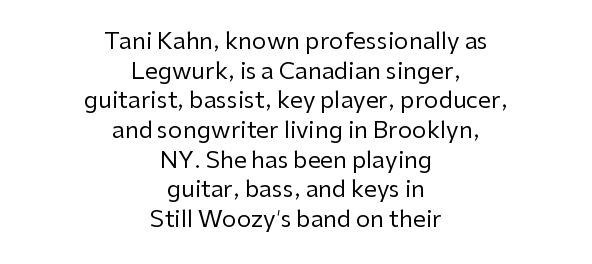
The image shows 23 px text type, upright; set centered, normal line spacing (1.29x), normal letter spacing, not underlined.
